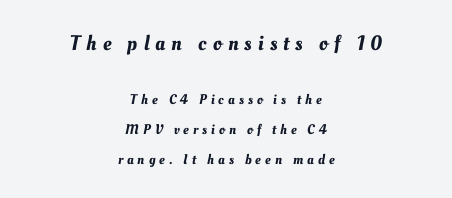
The letters in the upper block stand taller than those in the block below. Students, observe: this is what heavily led, spacious text looks like. These lines stack symmetrically, like a column narrowing and widening about its center. Underlining? Definitely not there. Substantial extra tracking has been applied to these lines.
